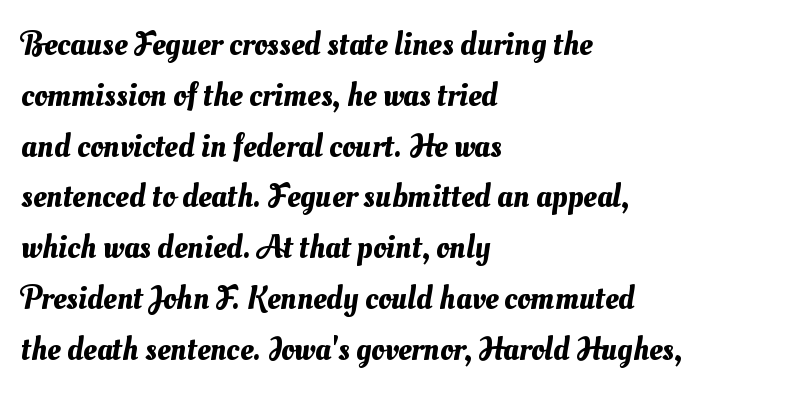
The image shows 33 px text type; set left-aligned, normal line spacing (1.54x), normal letter spacing, not underlined; medium stroke contrast and a small x-height.
